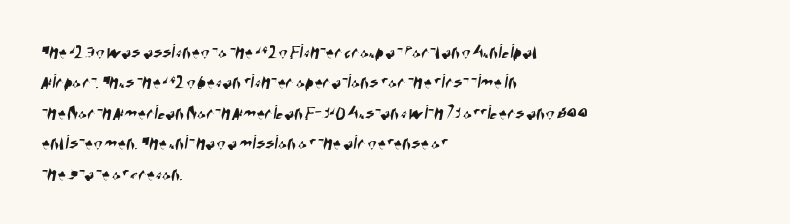
{"underline": "no", "align": "left", "line_spacing": "normal", "line_spacing_ratio": 1.45, "letter_spacing": "normal", "letter_spacing_em": 0.0, "glyph_px": 21}
